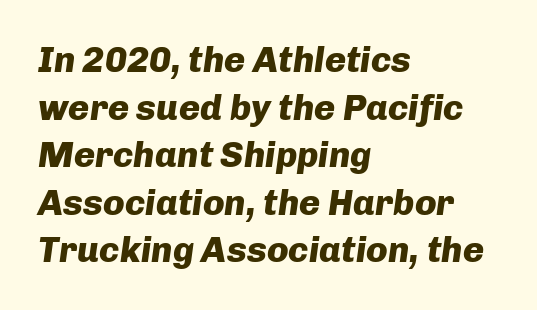
The image shows 36 px heavy type, italic (leaning right); set left-aligned, normal line spacing (1.32x), normal letter spacing, not underlined; low stroke contrast and a medium x-height.
